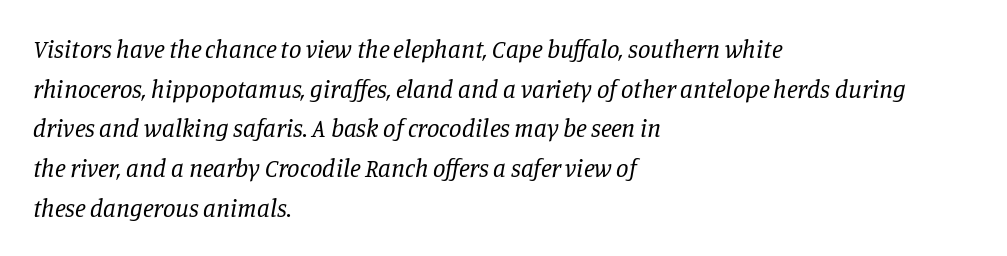
The image shows 25 px text type, italic (leaning right); set left-aligned, normal line spacing (1.59x), normal letter spacing, not underlined.
